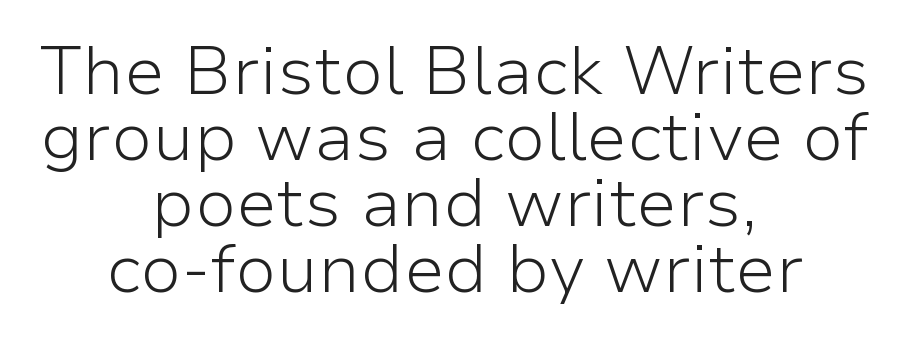
{"serif": "no", "italic": "no", "bold": "no", "weight": "light", "width": "normal", "stroke_contrast": "low", "x_height": "medium", "monospaced": "no", "underline": "no", "align": "center", "line_spacing": "tight", "line_spacing_ratio": 0.97, "letter_spacing": "normal", "letter_spacing_em": 0.0, "glyph_px": 68}
